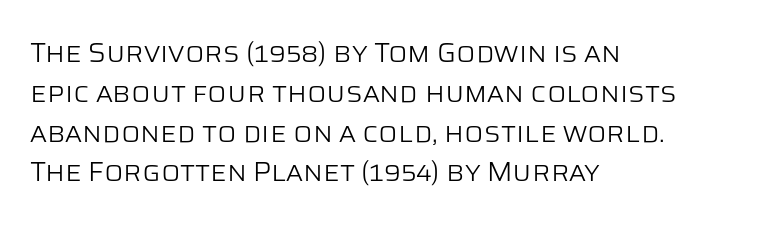
The image shows 28 px light sans-serif type, upright; set left-aligned, normal line spacing (1.42x), normal letter spacing, not underlined; low stroke contrast and a large x-height.
